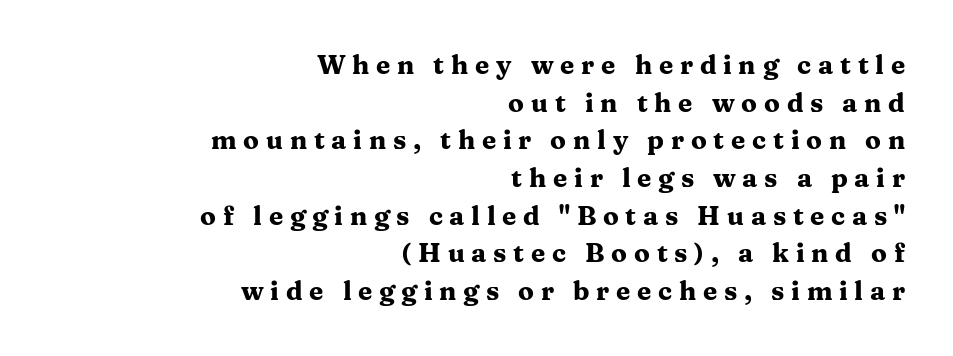
Q: Is the text bold? A: Yes.
Q: Is the text italic (slanted)? A: No, it is upright.
Q: Is the text underlined? A: No.
Q: How is the paragraph aligned? A: Right-aligned.
Q: Is the spacing between letters normal or unusually wide? A: Unusually wide.
Q: Is the spacing between lines tight, normal or loose? A: Normal.
